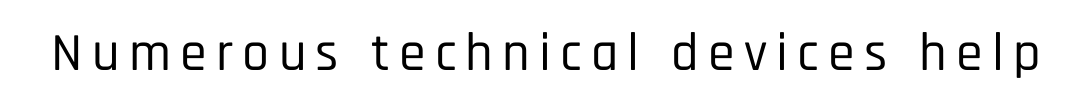
{"serif": "no", "italic": "no", "width": "condensed", "stroke_contrast": "low", "x_height": "large", "monospaced": "no", "underline": "no", "glyph_px": 54}
